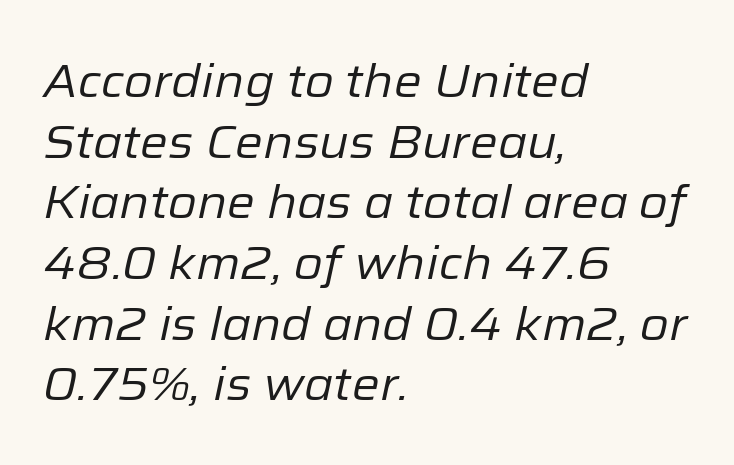
{"italic": "yes", "lean": "right", "slant_degrees": 12, "bold": "no", "weight": "regular", "width": "normal", "stroke_contrast": "low", "x_height": "medium", "monospaced": "no", "underline": "no", "align": "left", "line_spacing": "normal", "line_spacing_ratio": 1.29, "letter_spacing": "normal", "letter_spacing_em": 0.0, "glyph_px": 47}
